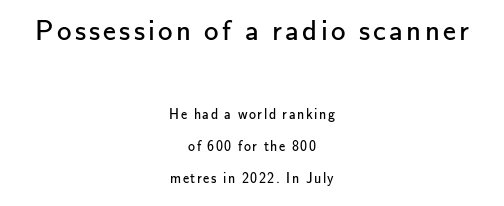
The image shows 29 px regular-weight sans-serif type, upright; set centered, loose line spacing (2.3x), not underlined; the first (top) block is 2.07x larger; low stroke contrast and a small x-height.
